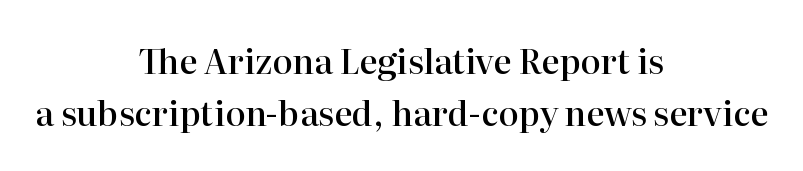
The image shows 34 px semibold serif type, upright; set centered, normal line spacing (1.53x), normal letter spacing, not underlined; high stroke contrast and a medium x-height.
